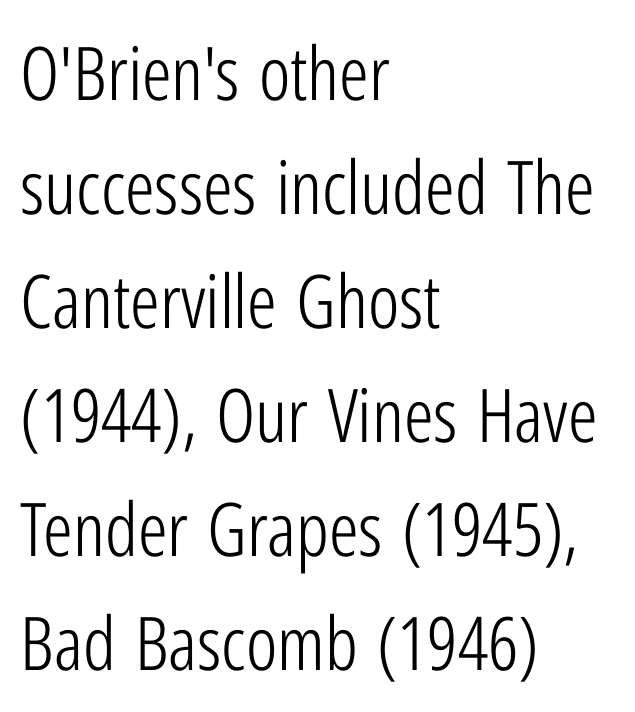
{"serif": "no", "italic": "no", "bold": "no", "weight": "light", "width": "condensed", "stroke_contrast": "low", "x_height": "medium", "monospaced": "no", "underline": "no", "align": "left", "line_spacing": "normal", "line_spacing_ratio": 1.54, "letter_spacing": "normal", "letter_spacing_em": 0.0, "glyph_px": 74}
